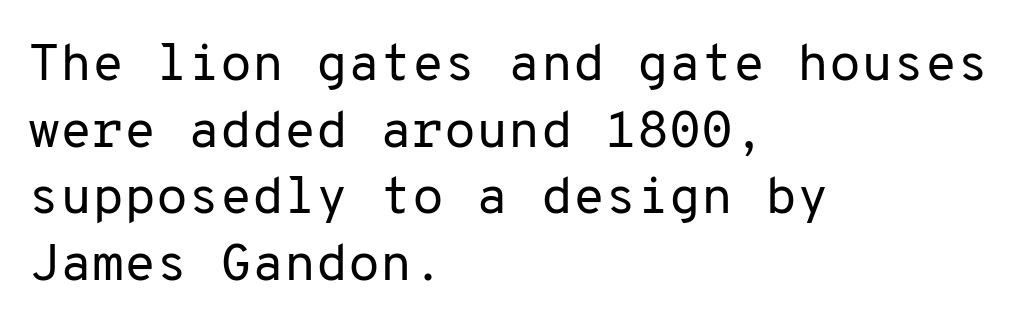
Q: Is the text bold? A: No.
Q: Is the text italic (slanted)? A: No, it is upright.
Q: Is the typeface a serif or a sans-serif typeface? A: Sans-serif.
Q: Is the text underlined? A: No.
Q: How is the paragraph aligned? A: Left-aligned.
Q: Is the spacing between letters normal or unusually wide? A: Normal.
Q: Is the spacing between lines tight, normal or loose? A: Normal.
Q: Width (condensed, normal, or wide)? A: Normal.
Q: Stroke contrast? A: Low.
Q: x-height? A: Medium.
Q: Monospaced? A: Yes.
